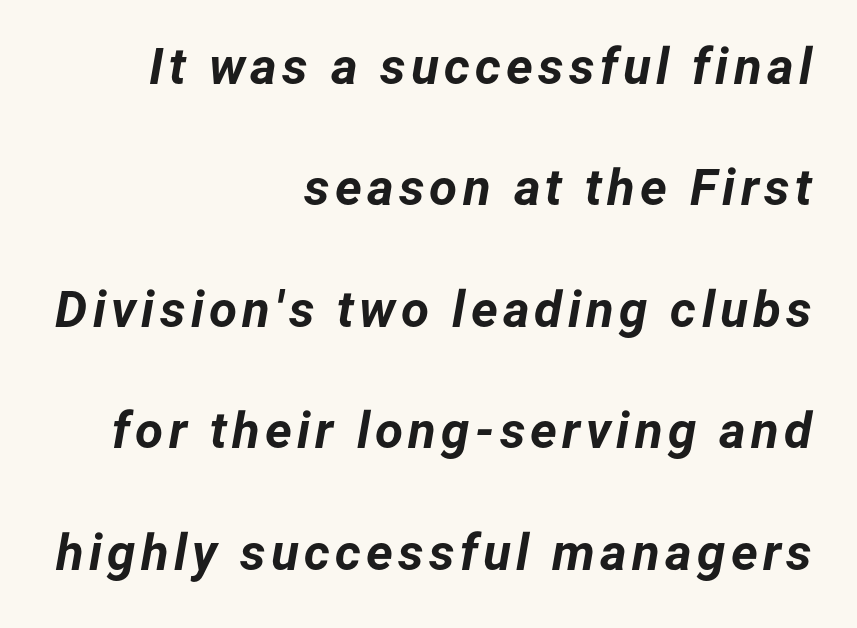
The image shows 51 px bold type, italic (leaning right); set right-aligned, loose line spacing (2.38x), not underlined; low stroke contrast and a medium x-height.
